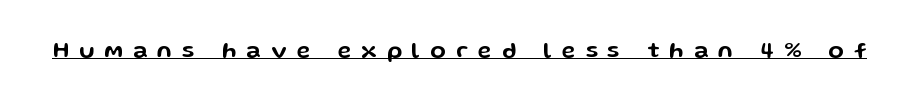
In terms of posture, this sample is upright. What stands out about the letter spacing? Its width — letters are far apart. The face used here appears with an underline applied.
